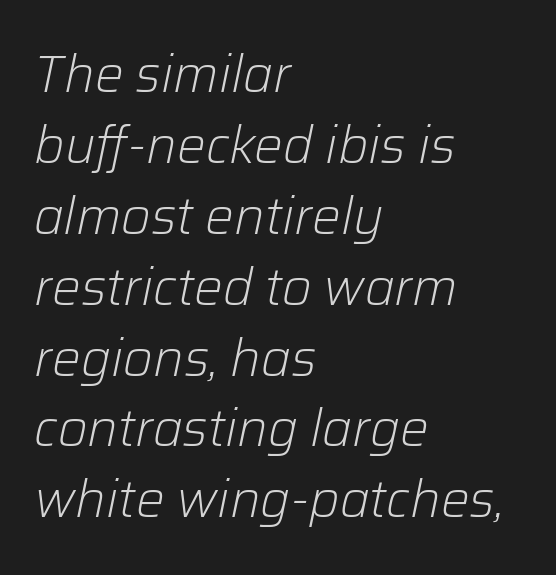
Q: Is the text bold? A: No.
Q: Is the text italic (slanted)? A: Yes, it leans right by about 12 degrees.
Q: Is the text underlined? A: No.
Q: How is the paragraph aligned? A: Left-aligned.
Q: Is the spacing between letters normal or unusually wide? A: Normal.
Q: Is the spacing between lines tight, normal or loose? A: Normal.
Q: Width (condensed, normal, or wide)? A: Normal.
Q: Stroke contrast? A: Low.
Q: x-height? A: Medium.
Q: Monospaced? A: No.
